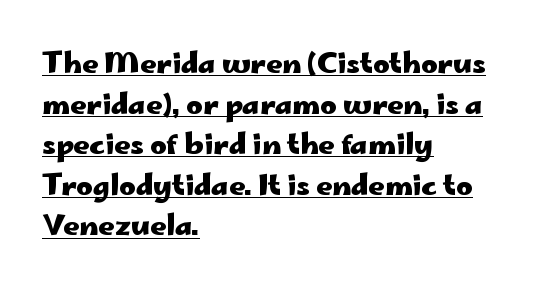
A student would call this left alignment; a typographer would say flush left, rag right. What kind of face is this? One without serifs — a sans. Ordinary non-slanted type is in use. The gaps between neighbouring characters are ordinary and unremarkable. Is this a fixed-width face? No — the glyphs have proportional, varying widths.
